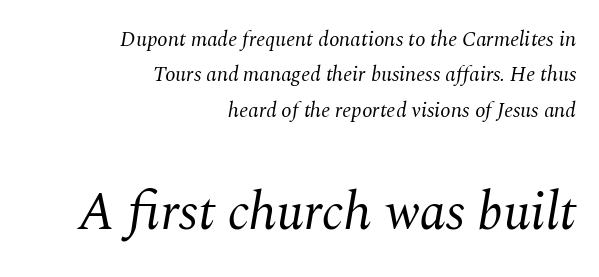
The gaps between neighbouring characters are ordinary and unremarkable. Stem width sits at or under what a default text font uses. Rows of type keep a routine distance in the vertical direction. Looks like regular typesetting: each glyph gets only the width it needs. Examine the stroke ends and you'll spot serifs.
